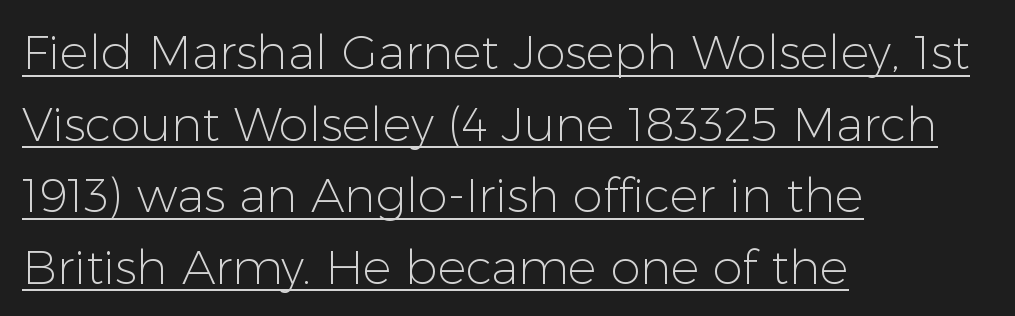
The image shows 48 px light sans-serif type, upright; set left-aligned, normal line spacing (1.49x), normal letter spacing, underlined; low stroke contrast and a medium x-height.
